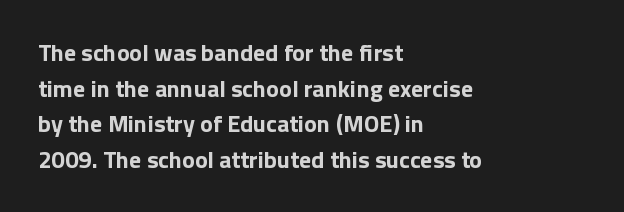
Q: Is the text bold? A: Yes.
Q: Is the text italic (slanted)? A: No, it is upright.
Q: Is the text underlined? A: No.
Q: How is the paragraph aligned? A: Left-aligned.
Q: Is the spacing between letters normal or unusually wide? A: Normal.
Q: Is the spacing between lines tight, normal or loose? A: Normal.
